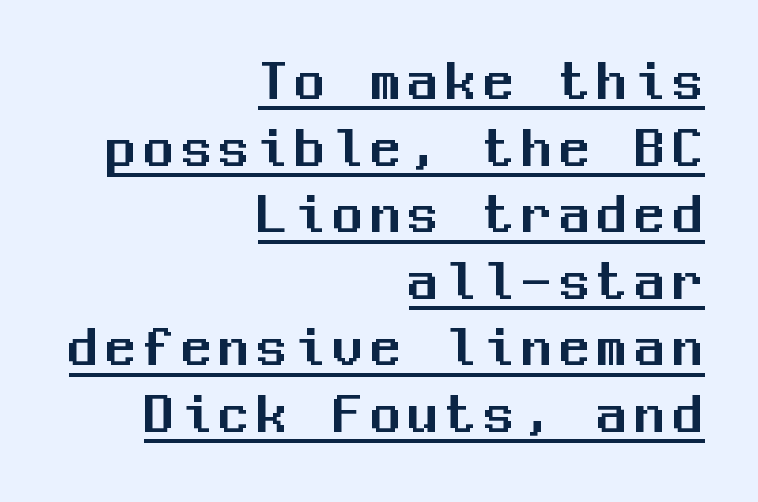
The image shows 60 px sans-serif type, upright, monospaced; set right-aligned, tight line spacing (1.11x), underlined; medium stroke contrast and a medium x-height.
